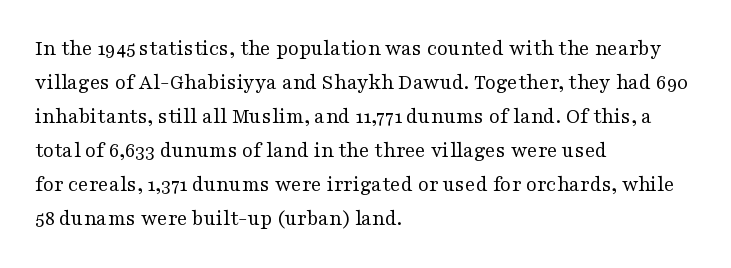
{"italic": "no", "bold": "no", "underline": "no", "align": "left", "line_spacing": "normal", "line_spacing_ratio": 1.55, "letter_spacing": "normal", "letter_spacing_em": 0.0, "glyph_px": 22}
